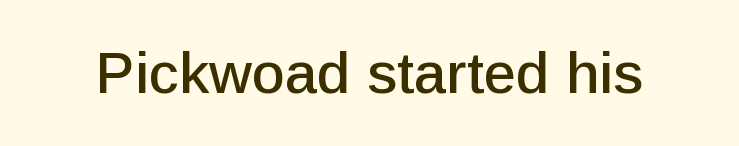
The image shows 58 px sans-serif type, upright; set normal letter spacing, not underlined; low stroke contrast and a medium x-height.
